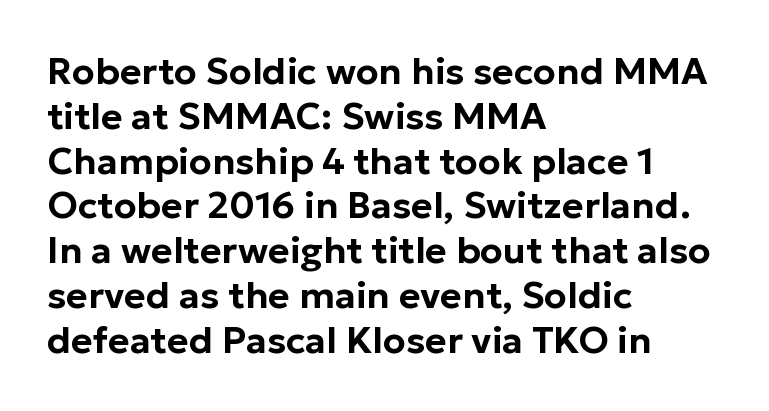
Q: Is the text italic (slanted)? A: No, it is upright.
Q: Is the typeface a serif or a sans-serif typeface? A: Sans-serif.
Q: Is the text underlined? A: No.
Q: How is the paragraph aligned? A: Left-aligned.
Q: Is the spacing between letters normal or unusually wide? A: Normal.
Q: Width (condensed, normal, or wide)? A: Normal.
Q: Stroke contrast? A: Low.
Q: x-height? A: Medium.
Q: Monospaced? A: No.
